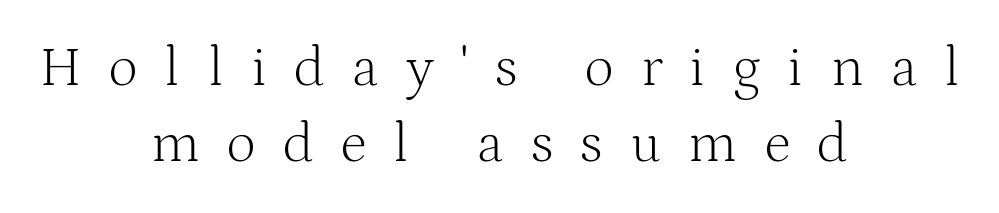
The rows are spaced the way most documents space them. The characters are drawn with everyday or finer stroke widths. Horizontal alignment here is central, giving a formal, balanced look. Students, note that the glyphs here are deliberately spaced far apart. Look at the bottom of the vertical strokes: they flare into serifs here.
